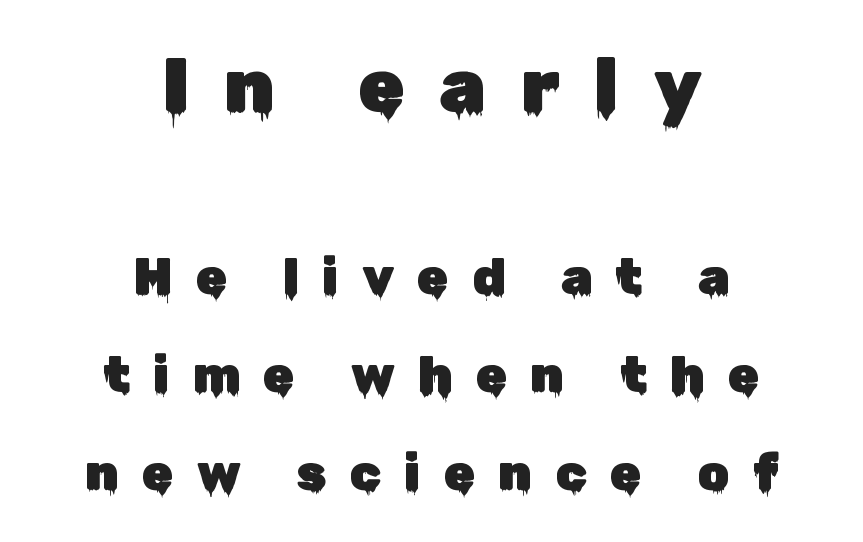
The image shows 76 px sans-serif type, upright; set centered, loose line spacing (1.92x), unusually wide letter spacing (+0.45 em), not underlined; the first (top) block is 1.49x larger; low stroke contrast and a medium x-height.
